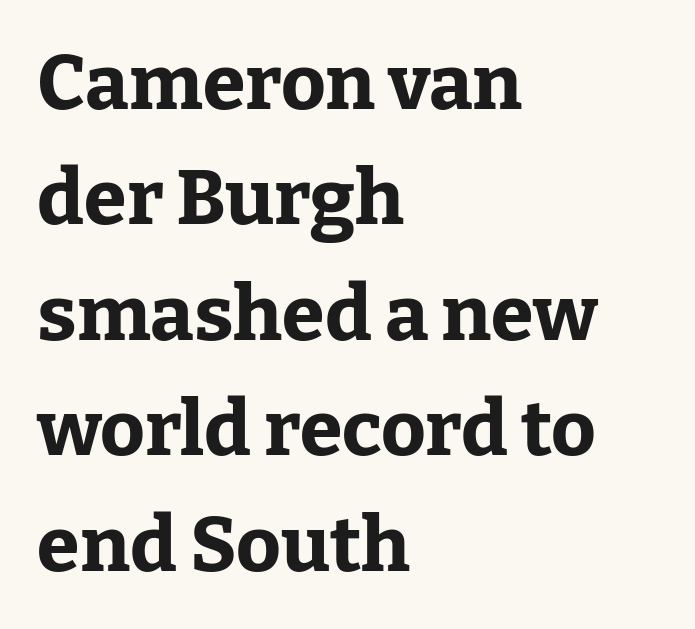
Q: Is the text bold? A: Yes.
Q: Is the text italic (slanted)? A: No, it is upright.
Q: Is the typeface a serif or a sans-serif typeface? A: Serif.
Q: Is the text underlined? A: No.
Q: How is the paragraph aligned? A: Left-aligned.
Q: Is the spacing between letters normal or unusually wide? A: Normal.
Q: Is the spacing between lines tight, normal or loose? A: Normal.
Q: Width (condensed, normal, or wide)? A: Normal.
Q: Stroke contrast? A: Low.
Q: x-height? A: Medium.
Q: Monospaced? A: No.
